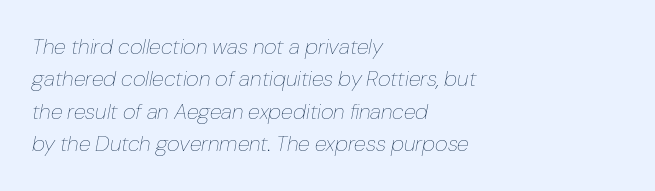
The image shows 22 px text type, italic (leaning right); set left-aligned, normal line spacing (1.47x), normal letter spacing, not underlined.
